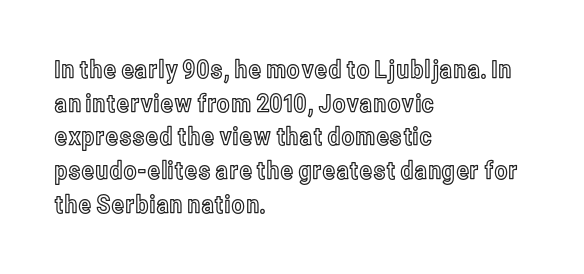
The image shows 25 px text type, upright; set left-aligned, normal line spacing (1.35x), normal letter spacing, not underlined.
